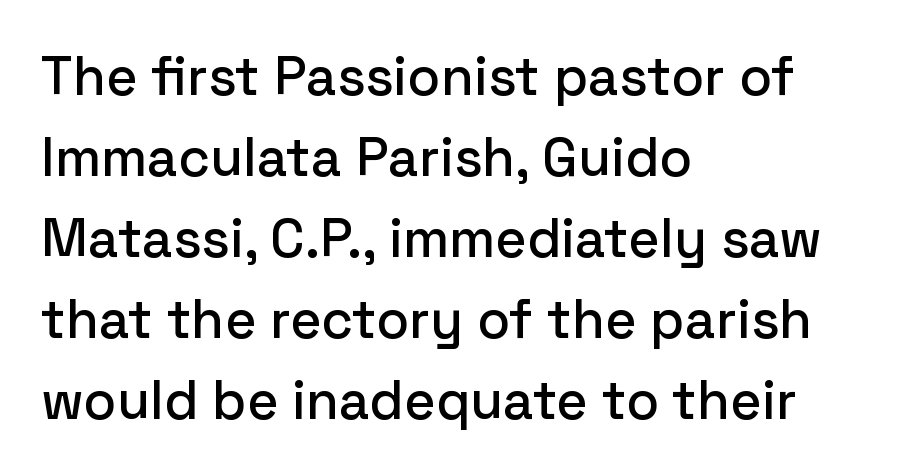
Notice how the stems are strictly vertical — no italics here. The face used here is a sans, in the tradition of grotesques and geometrics. This sample is left-justified, so line endings fall wherever the words run out. The face used here is proportionally spaced, like ordinary book or web type. The passage shown stacks its lines at a standard gap. Descender tails drop into unmarked territory.
